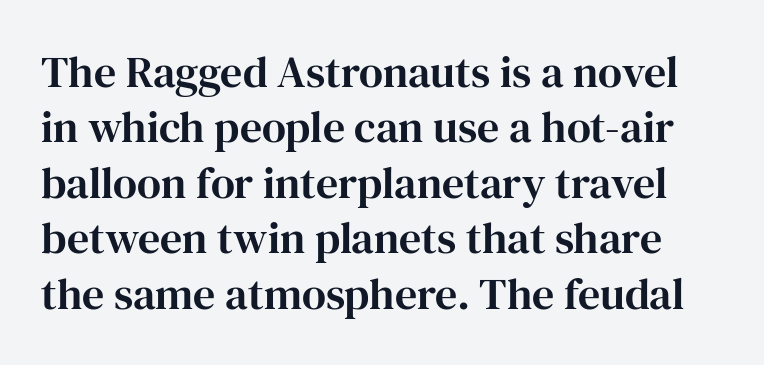
Q: Is the text italic (slanted)? A: No, it is upright.
Q: Is the typeface a serif or a sans-serif typeface? A: Serif.
Q: Is the text underlined? A: No.
Q: Is the spacing between letters normal or unusually wide? A: Normal.
Q: Is the spacing between lines tight, normal or loose? A: Normal.
Q: Width (condensed, normal, or wide)? A: Normal.
Q: Stroke contrast? A: High.
Q: x-height? A: Medium.
Q: Monospaced? A: No.
